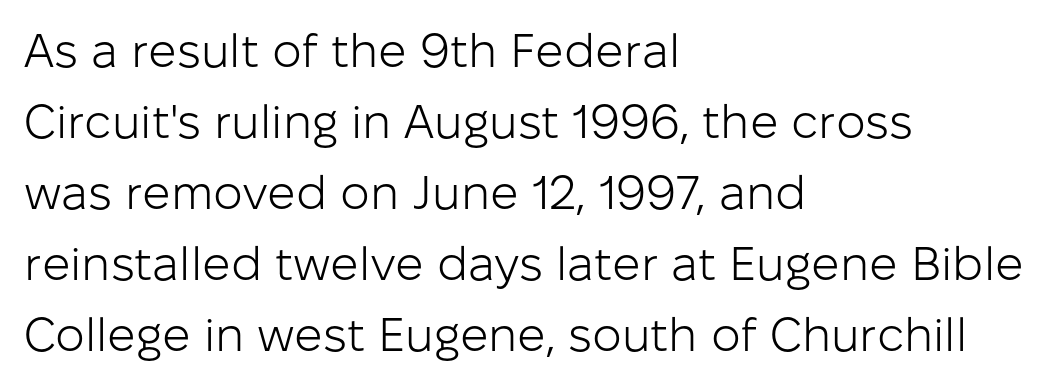
{"serif": "no", "italic": "no", "bold": "no", "weight": "light", "width": "normal", "stroke_contrast": "low", "x_height": "medium", "monospaced": "no", "underline": "no", "align": "left", "line_spacing": "normal", "line_spacing_ratio": 1.51, "letter_spacing": "normal", "letter_spacing_em": 0.0, "glyph_px": 47}
